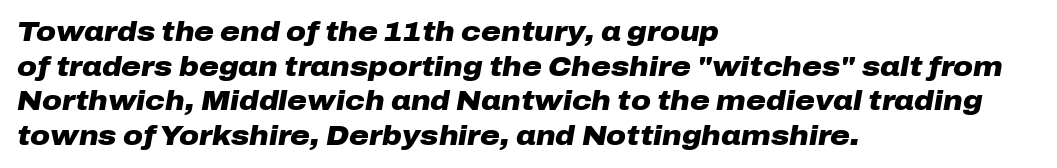
Emphasis by weight is at full strength: bold. Alignment: flush left. Slanted lettering throughout. The tracking reads as untouched default to a designer's eye. Just letters on the line, the space beneath them empty.
